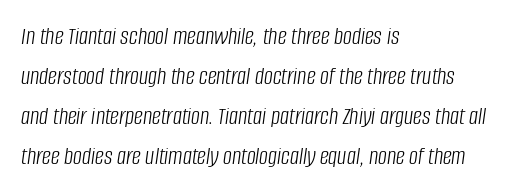
The rows are spaced the way most documents space them. Type without underlining. The line texture is even and compact thanks to regular tracking. Weight: in the light-to-regular range.
